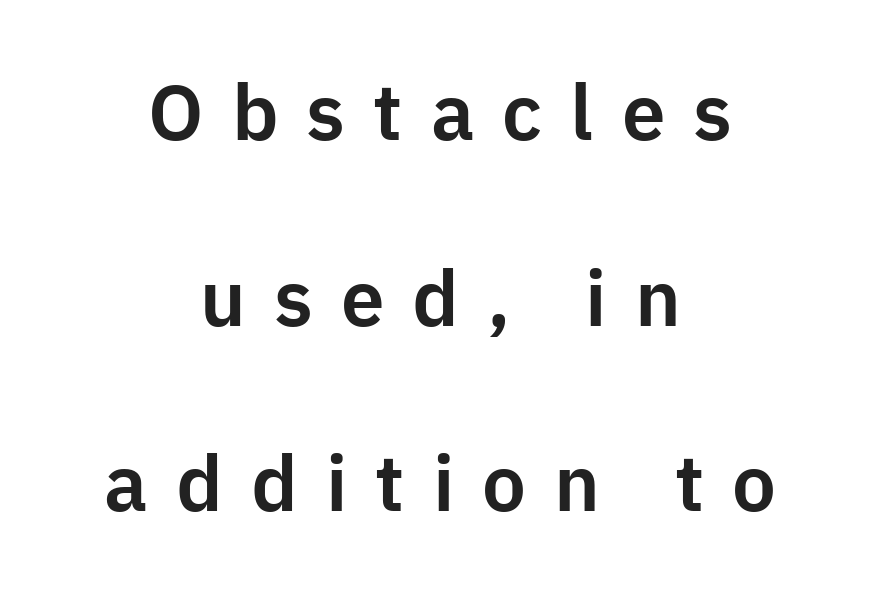
The image shows 78 px sans-serif type, upright; set centered, loose line spacing (2.38x), unusually wide letter spacing (+0.36 em), not underlined; low stroke contrast and a medium x-height.
